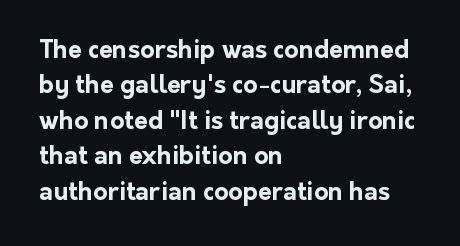
The strokes are fattened all the way to bold. Does the copy run flush right? No — it runs flush left. The face used here is rendered with its standard letterfit. Does the leading feel generous? No, just average. The typography opts for an upright posture over an oblique one.
